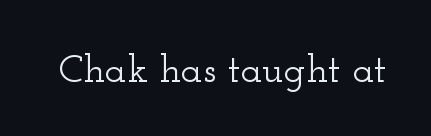
This is roman type, the default non-slanted kind. The space directly below the letters is spotless. Small tapered or slab feet sit at the stroke ends, so this counts as serif. The horizontal fit of the characters is conventional and even. The letters advance in unequal steps, a hallmark of proportional type.
